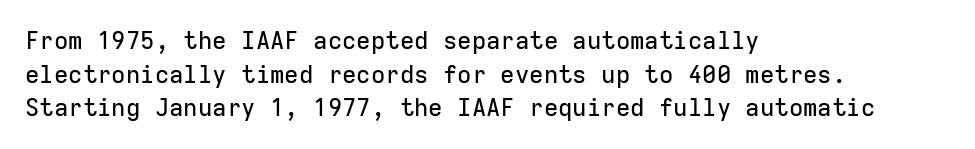
Q: Is the text italic (slanted)? A: No, it is upright.
Q: Is the text underlined? A: No.
Q: How is the paragraph aligned? A: Left-aligned.
Q: Is the spacing between letters normal or unusually wide? A: Normal.
Q: Is the spacing between lines tight, normal or loose? A: Normal.
